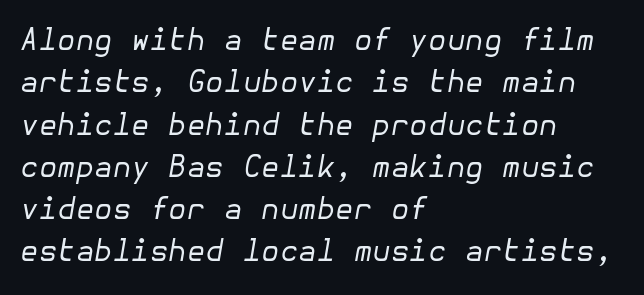
Q: Is the text bold? A: No.
Q: Is the text italic (slanted)? A: Yes, it leans right by about 10 degrees.
Q: Is the text underlined? A: No.
Q: How is the paragraph aligned? A: Left-aligned.
Q: Is the spacing between letters normal or unusually wide? A: Normal.
Q: Is the spacing between lines tight, normal or loose? A: Normal.
Q: Width (condensed, normal, or wide)? A: Normal.
Q: Stroke contrast? A: Low.
Q: x-height? A: Medium.
